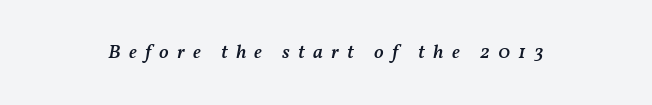
Q: Is the text bold? A: Semi-bold.
Q: Is the text italic (slanted)? A: Yes, it leans right by about 11 degrees.
Q: Is the text underlined? A: No.
Q: Is the spacing between letters normal or unusually wide? A: Unusually wide.
